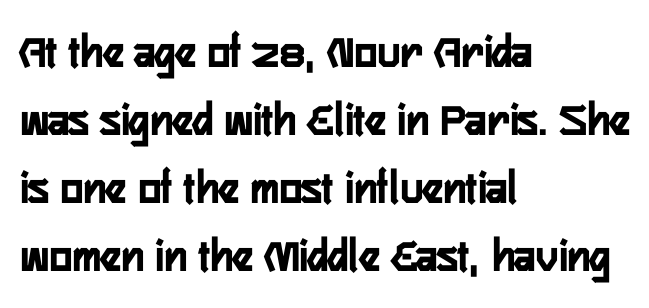
{"serif": "no", "italic": "no", "width": "condensed", "stroke_contrast": "low", "x_height": "medium", "monospaced": "no", "underline": "no", "align": "left", "line_spacing": "normal", "line_spacing_ratio": 1.42, "letter_spacing": "normal", "letter_spacing_em": 0.0, "glyph_px": 48}
